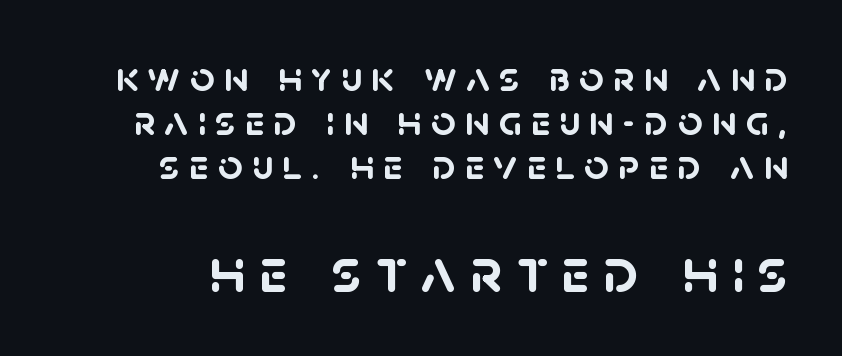
Character size in the trailing block exceeds that of the leading block. Does the weight exceed regular? Yes, all the way to bold. How are the letters spaced? Widely, with obvious added tracking. A clean baseline with only descenders dipping below it.
